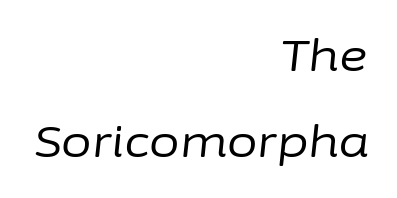
These lines keep a tight, regular rhythm from letter to letter. Compared with ordinary roman type, these characters are visibly tilted. Where is the straight margin? On the right. Here the designer chose a conventional face with non-uniform glyph widths.
